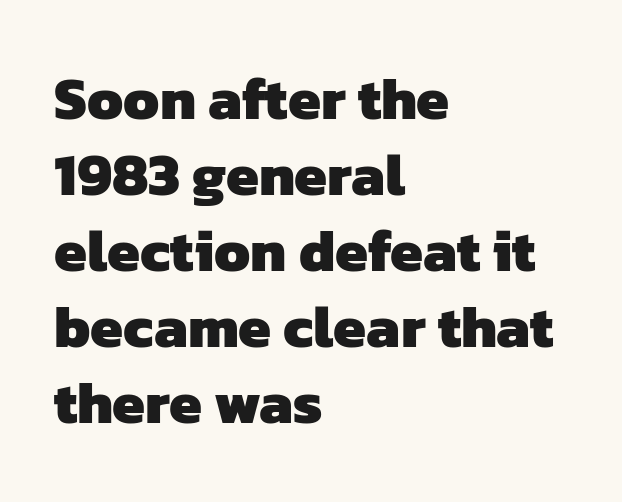
The space between consecutive lines is moderate. Check under the words: just untouched page. Does the type have serifs? No, each stem ends abruptly. Strokes here are thick enough to call this a true bold. Line beginnings align vertically; line endings do not.
